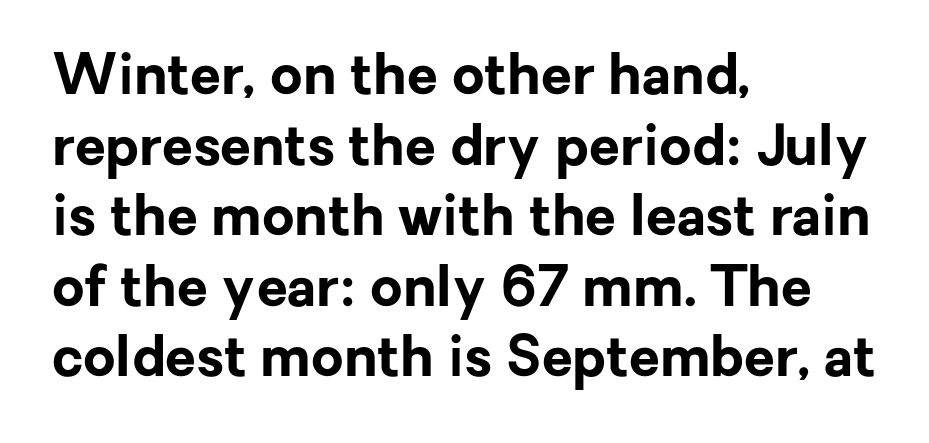
{"serif": "no", "italic": "no", "bold": "yes", "weight": "bold", "width": "normal", "stroke_contrast": "low", "x_height": "medium", "monospaced": "no", "underline": "no", "align": "left", "line_spacing": "normal", "line_spacing_ratio": 1.26, "letter_spacing": "normal", "letter_spacing_em": 0.0, "glyph_px": 56}
